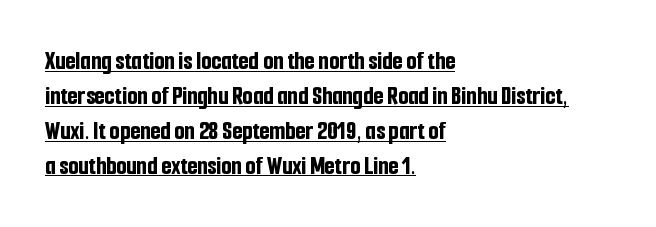
{"italic": "no", "bold": "yes", "underline": "yes", "align": "left", "line_spacing": "normal", "line_spacing_ratio": 1.34, "letter_spacing": "normal", "letter_spacing_em": 0.0, "glyph_px": 26}
